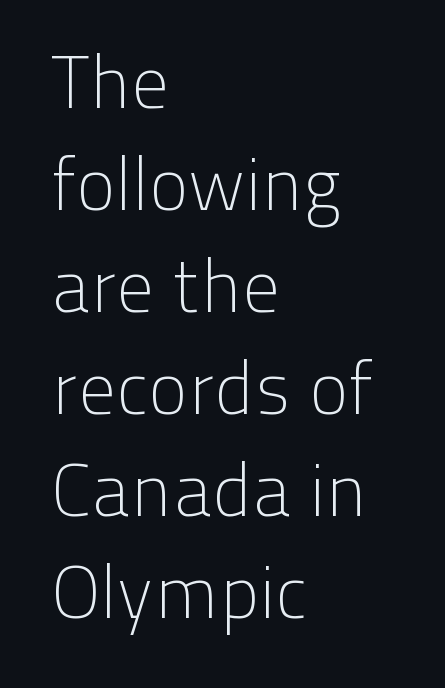
The image shows 75 px light sans-serif type, upright; set left-aligned, normal line spacing (1.36x), normal letter spacing, not underlined; low stroke contrast and a medium x-height.
